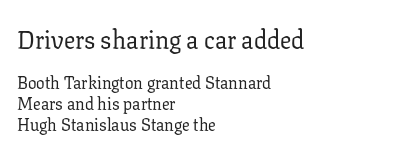
{"italic": "no", "bold": "no", "underline": "no", "align": "left", "line_spacing_ratio": 1.22, "letter_spacing": "normal", "letter_spacing_em": 0.0, "larger_block": "first", "size_ratio": 1.47, "glyph_px": 25}
